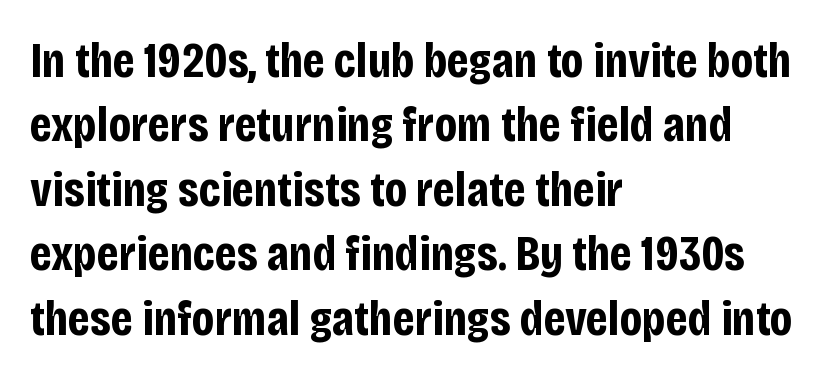
A typesetter would mark this as roman, not italic. Varying glyph widths throughout — classic text-font behaviour. Letters rest on an invisible, unmarked baseline. Honestly, the letter spacing is just normal — you wouldn't notice it. The typesetter chose a ragged-right arrangement here.
